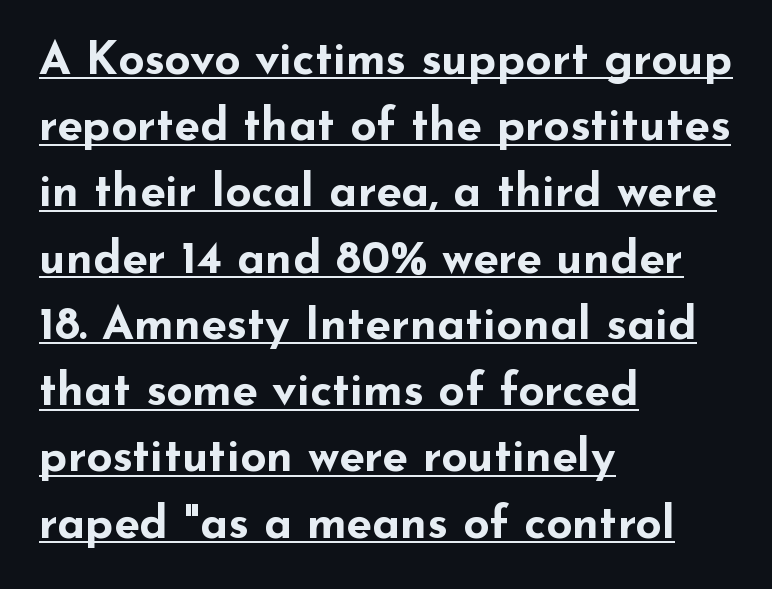
The image shows 46 px bold, wide sans-serif type, upright; set left-aligned, normal line spacing (1.44x), normal letter spacing, underlined; low stroke contrast and a small x-height.
